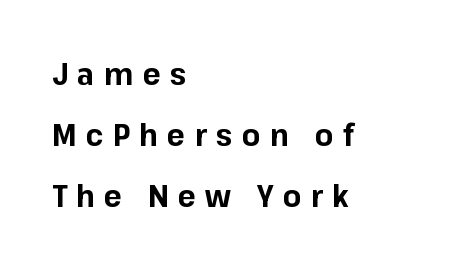
{"serif": "no", "italic": "no", "bold": "yes", "weight": "bold", "width": "normal", "stroke_contrast": "low", "x_height": "medium", "monospaced": "no", "underline": "no", "align": "left", "line_spacing": "loose", "line_spacing_ratio": 2.03, "letter_spacing": "wide", "letter_spacing_em": 0.31, "glyph_px": 30}
